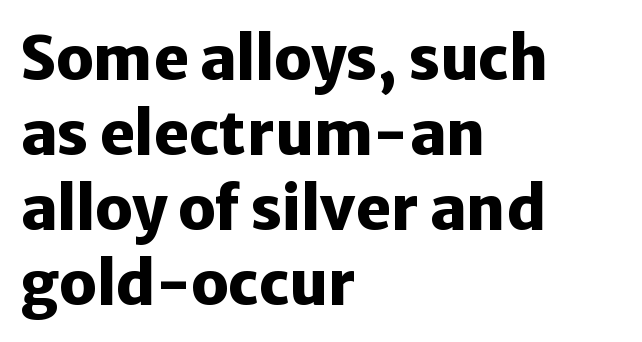
{"serif": "no", "italic": "no", "bold": "yes", "weight": "heavy", "width": "normal", "stroke_contrast": "low", "x_height": "medium", "monospaced": "no", "underline": "no", "align": "left", "line_spacing": "normal", "line_spacing_ratio": 1.25, "letter_spacing": "normal", "letter_spacing_em": 0.0, "glyph_px": 60}
